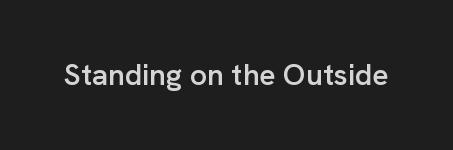
Strokes here are thickened, but only to semibold level. The words here are not underlined. The letters sit at their default tracking, neither squeezed nor spread. Note the varied advance widths — an 'i' is clearly narrower than an 'm'.
